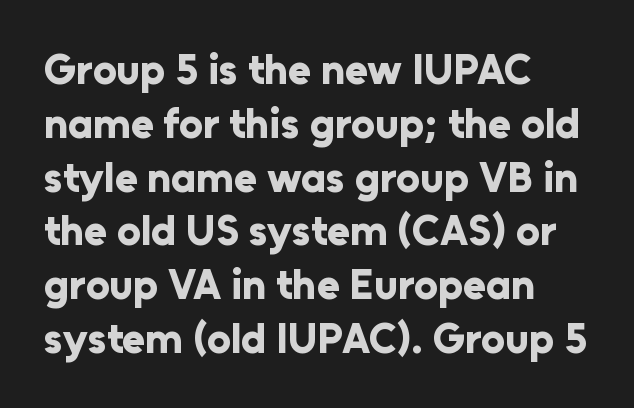
Here the glyphs are tracked normally, forming tight word shapes. The face used here is a sans, in the tradition of grotesques and geometrics. Proportional: the letters do not fall into vertical columns. This rendering uses left alignment, leaving the right contour irregular.
